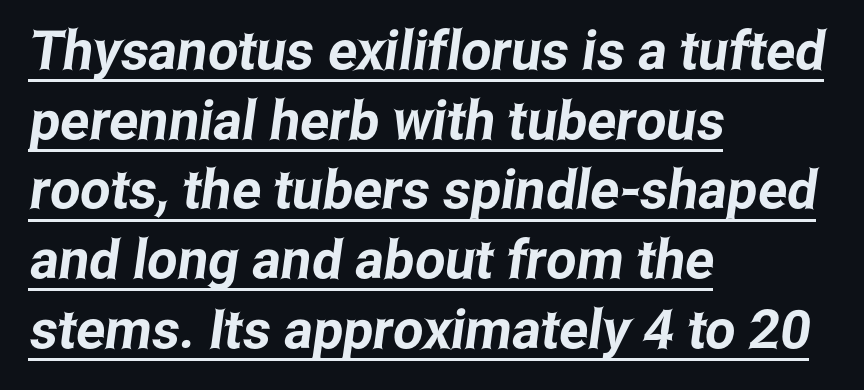
Q: Is the typeface a serif or a sans-serif typeface? A: Sans-serif.
Q: Is the text underlined? A: Yes.
Q: How is the paragraph aligned? A: Left-aligned.
Q: Is the spacing between letters normal or unusually wide? A: Normal.
Q: Is the spacing between lines tight, normal or loose? A: Normal.
Q: Width (condensed, normal, or wide)? A: Condensed.
Q: Stroke contrast? A: Low.
Q: x-height? A: Medium.
Q: Monospaced? A: No.
